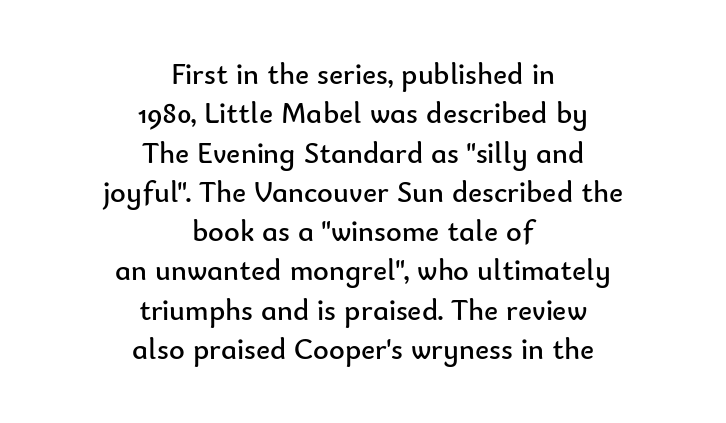
Reading down the column, the eye jumps a familiar distance to each next line. The face used here is rendered with its standard letterfit. The letters look calm and open, with moderate or lighter stems. Clear beneath every line of the passage. Neither beginnings nor endings align; midpoints do.
